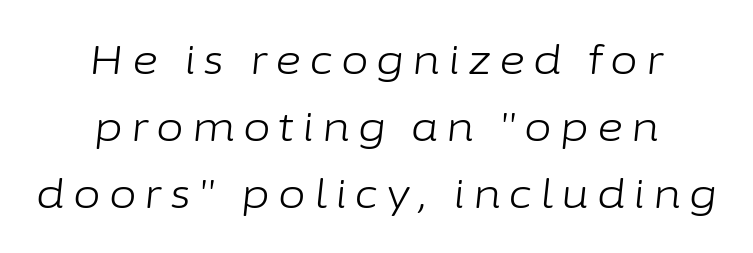
Characters are canted at an angle relative to the baseline's perpendicular. Is this a fixed-width face? No — the glyphs have proportional, varying widths. You could only call the tracking loose — the letters float apart. The baseline area is clear. This sample keeps an unexceptional amount of space between lines.
